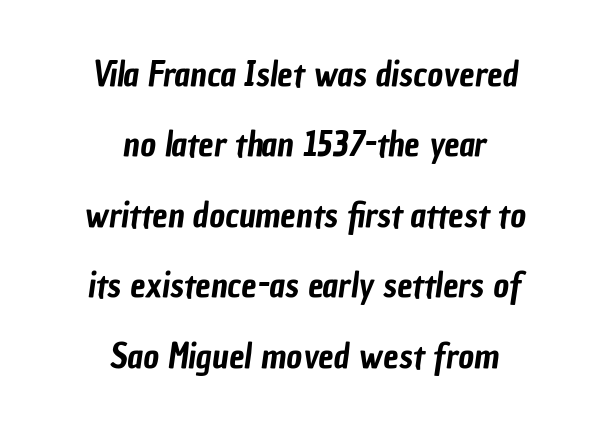
The image shows 34 px condensed sans-serif type; set centered, loose line spacing (2.07x), normal letter spacing, not underlined; low stroke contrast and a medium x-height.
